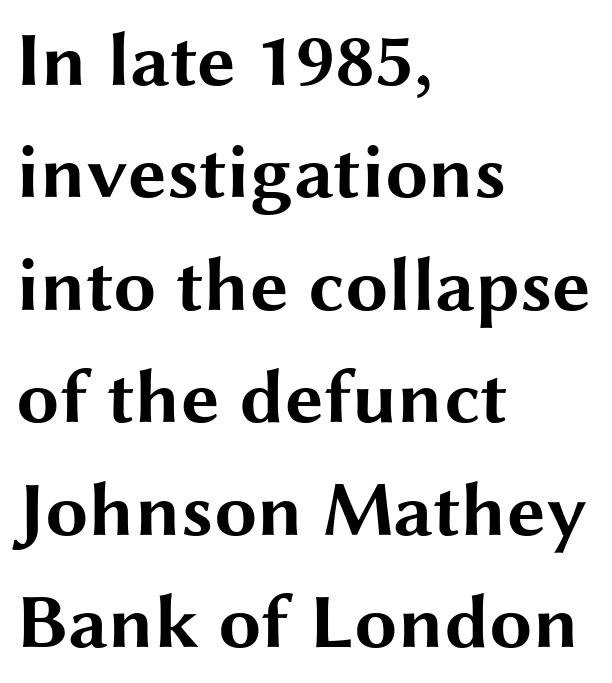
The gap between lines stays unmarked. Typographic density is high because the face is bold. Students, note that the glyphs here touch the page at normal intervals. Do the letters lean? They stand straight.
